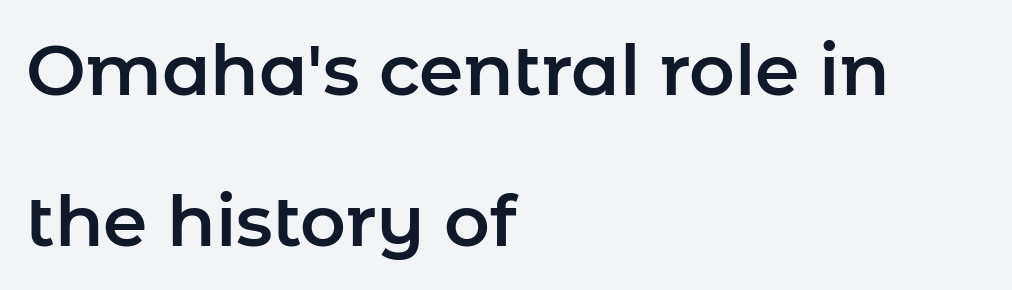
{"serif": "no", "italic": "no", "width": "normal", "stroke_contrast": "low", "x_height": "medium", "monospaced": "no", "underline": "no", "align": "left", "line_spacing": "loose", "line_spacing_ratio": 2.12, "letter_spacing": "normal", "letter_spacing_em": 0.0, "glyph_px": 71}
